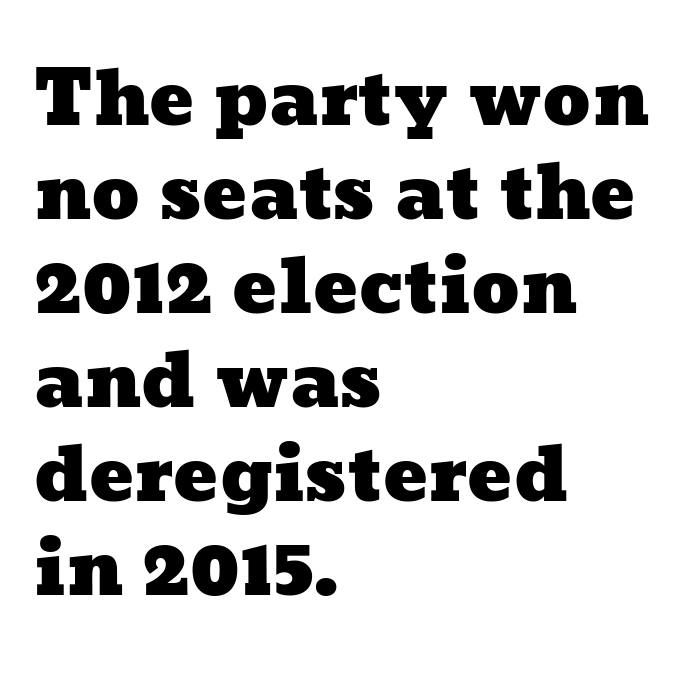
Horizontal alignment here is leftward, the default for most running prose. Here the designer chose a conventional face with non-uniform glyph widths. The area under the type is left untouched. In terms of letterspacing, this is plain default setting. The lines sit at an ordinary, default distance from one another.
